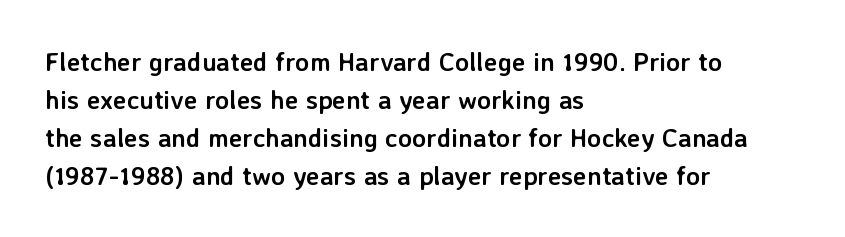
{"italic": "no", "bold": "yes", "underline": "no", "align": "left", "line_spacing": "normal", "line_spacing_ratio": 1.46, "letter_spacing": "normal", "letter_spacing_em": 0.0, "glyph_px": 26}
